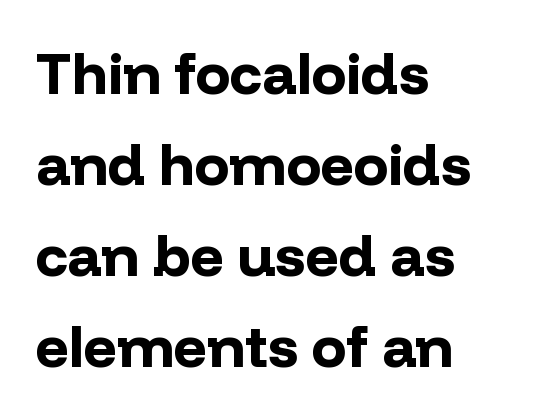
The image shows 58 px bold sans-serif type, upright; set left-aligned, normal line spacing (1.57x), normal letter spacing, not underlined; low stroke contrast and a medium x-height.
